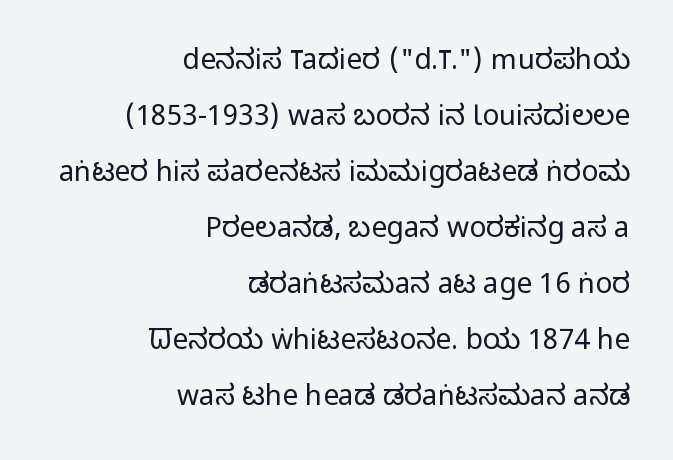
Q: Is the text bold? A: No.
Q: Is the text italic (slanted)? A: No, it is upright.
Q: Is the typeface a serif or a sans-serif typeface? A: Sans-serif.
Q: Is the text underlined? A: No.
Q: How is the paragraph aligned? A: Right-aligned.
Q: Is the spacing between letters normal or unusually wide? A: Normal.
Q: Is the spacing between lines tight, normal or loose? A: Loose.
Q: Width (condensed, normal, or wide)? A: Condensed.
Q: Stroke contrast? A: Low.
Q: x-height? A: Large.
Q: Monospaced? A: No.
